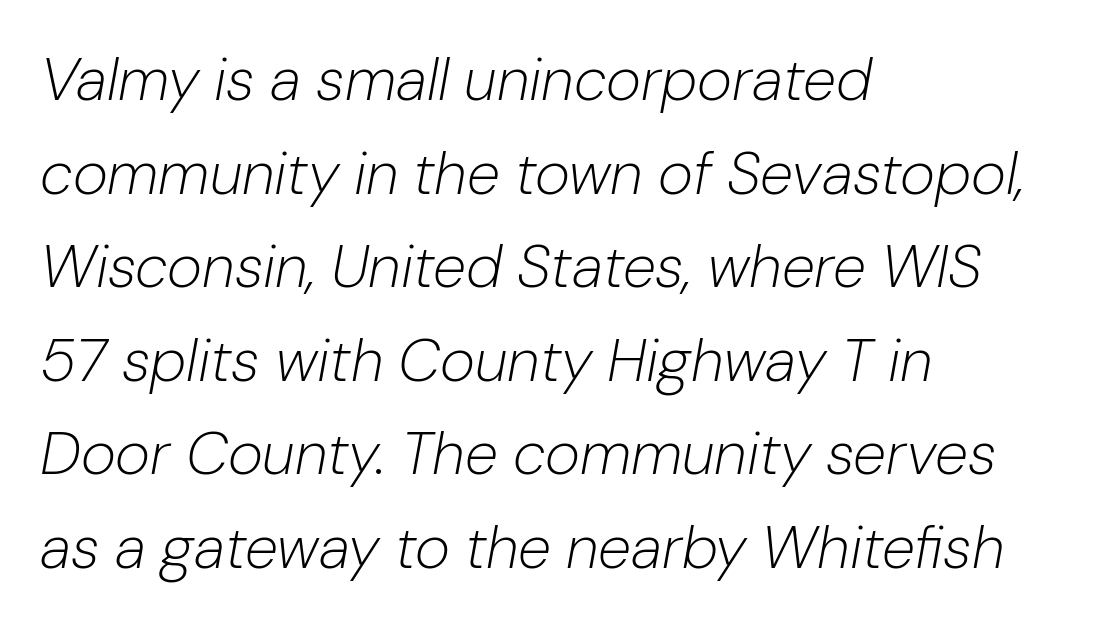
The image shows 60 px light type, italic (leaning right); set left-aligned, normal line spacing (1.56x), normal letter spacing, not underlined; low stroke contrast and a medium x-height.
